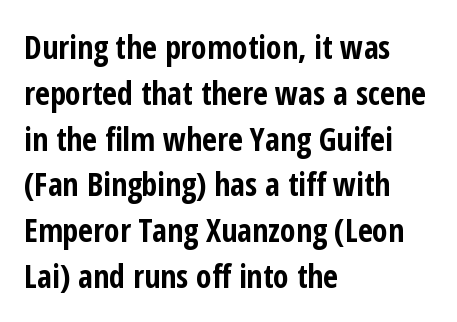
The image shows 32 px bold, condensed sans-serif type, upright; set left-aligned, normal line spacing (1.43x), normal letter spacing, not underlined; low stroke contrast and a medium x-height.
